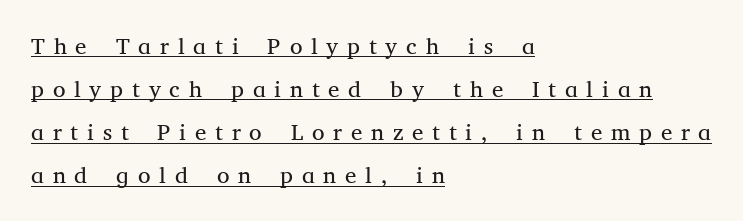
The image shows 23 px text type, upright; set left-aligned, line spacing 1.87x, unusually wide letter spacing (+0.38 em), underlined.
